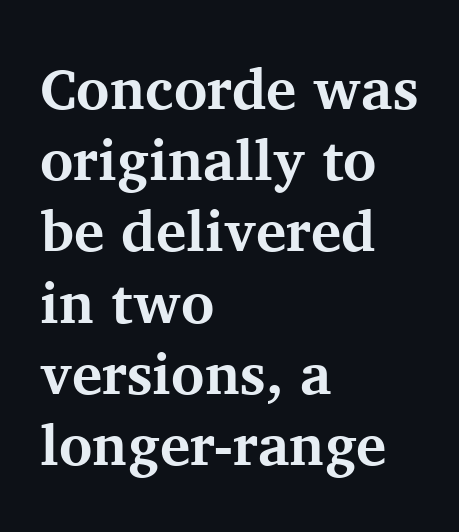
The rendering uses a bold face; every stroke is thick and dark. These lines are rendered in a variable-pitch font. Ascenders rise straight up at ninety degrees. Just letters on the line, the space beneath them empty. In terms of letterform style, serifs are clearly present.
